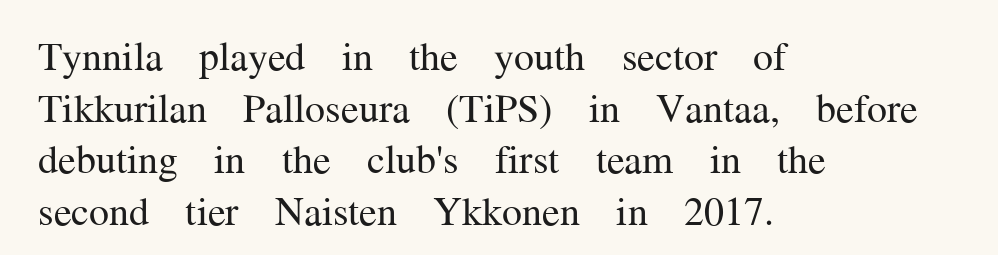
{"serif": "yes", "italic": "no", "bold": "no", "weight": "regular", "width": "normal", "stroke_contrast": "medium", "x_height": "medium", "monospaced": "no", "underline": "no", "align": "left", "line_spacing": "normal", "line_spacing_ratio": 1.29, "letter_spacing": "normal", "letter_spacing_em": 0.0, "glyph_px": 40}
